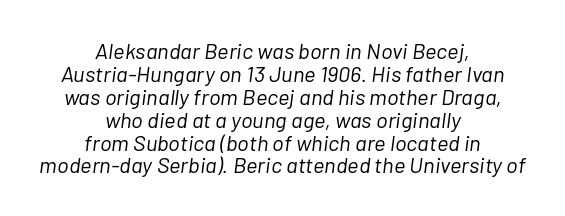
{"italic": "yes", "lean": "right", "slant_degrees": 7, "bold": "no", "underline": "no", "align": "center", "line_spacing": "tight", "line_spacing_ratio": 1.04, "letter_spacing": "normal", "letter_spacing_em": 0.0, "glyph_px": 22}
